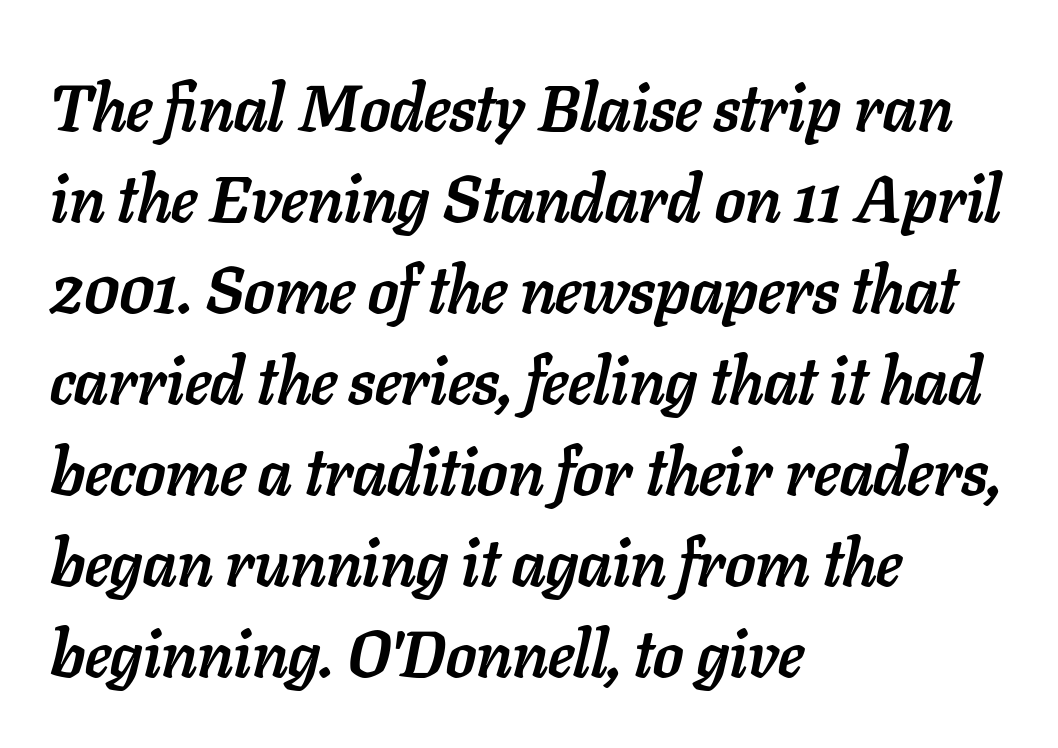
{"italic": "yes", "lean": "right", "slant_degrees": 11, "bold": "yes", "weight": "semibold", "width": "normal", "stroke_contrast": "low", "x_height": "medium", "monospaced": "no", "underline": "no", "align": "left", "line_spacing": "normal", "line_spacing_ratio": 1.4, "letter_spacing": "normal", "letter_spacing_em": 0.0, "glyph_px": 65}
